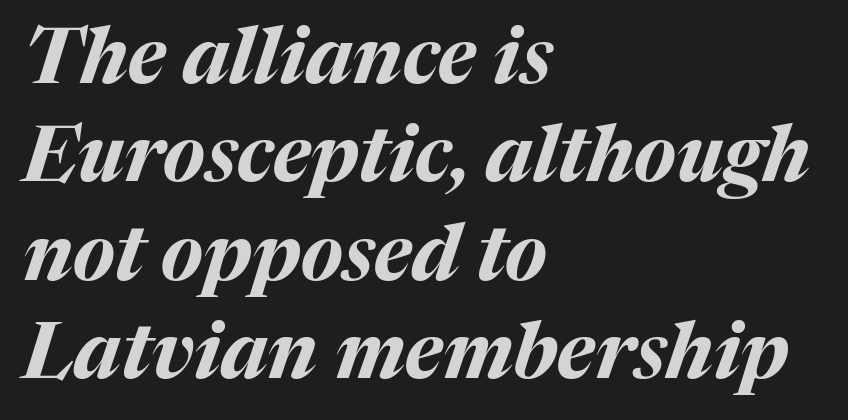
If you drew a ruler down the left edge, every line would touch it. Notice how thick the strokes are: this is what a full bold looks like. Check under the words: just untouched page. Here the designer chose a conventional face with non-uniform glyph widths.
